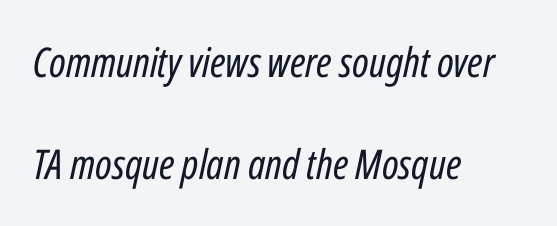
The image shows 41 px regular-weight, condensed type, italic (leaning right); set left-aligned, loose line spacing (2.49x), normal letter spacing, not underlined; low stroke contrast and a medium x-height.
